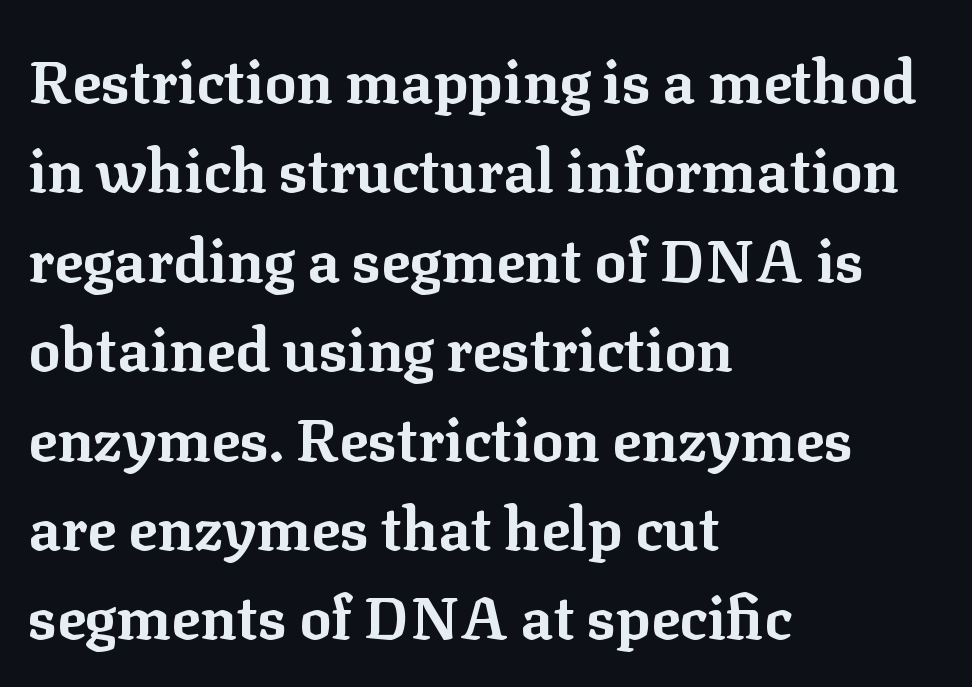
The face used here is proportionally spaced, like ordinary book or web type. Honestly, the letter spacing is just normal — you wouldn't notice it. Successive baselines arrive at the customary interval. The characters look thick and weighty, a clear bold. When letters stand straight like this, we call the style roman or upright.
